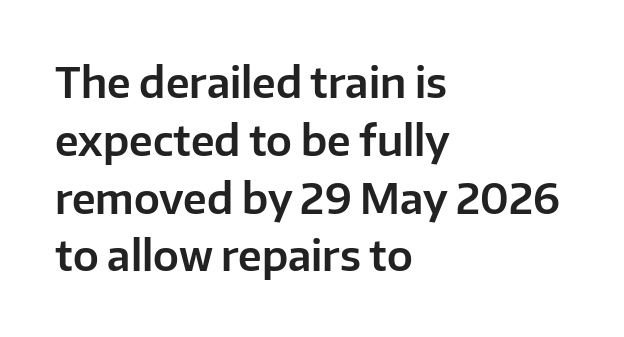
Q: Is the text italic (slanted)? A: No, it is upright.
Q: Is the typeface a serif or a sans-serif typeface? A: Sans-serif.
Q: Is the text underlined? A: No.
Q: How is the paragraph aligned? A: Left-aligned.
Q: Is the spacing between letters normal or unusually wide? A: Normal.
Q: Is the spacing between lines tight, normal or loose? A: Normal.
Q: Width (condensed, normal, or wide)? A: Normal.
Q: Stroke contrast? A: Low.
Q: x-height? A: Medium.
Q: Monospaced? A: No.
